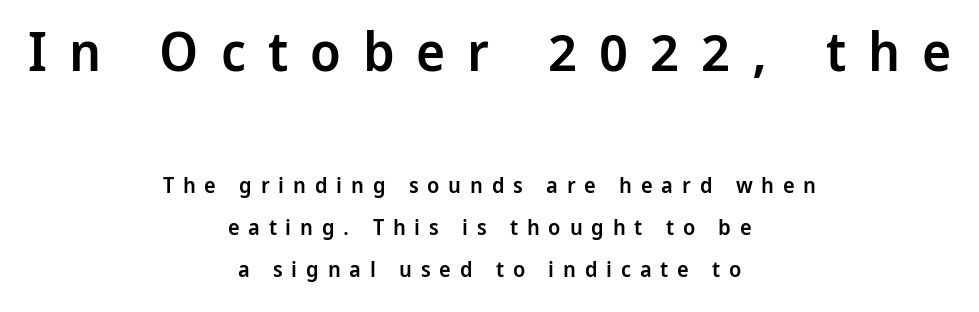
Look at the tracking — it's clearly loosened, letters drifting apart. The typesetting leans somewhat heavy: a semibold. If you drew a line through each stem, it would be perfectly vertical. Caption: multi-line text, centered on the measure. A great deal of white space separates one row of letters from the next.
